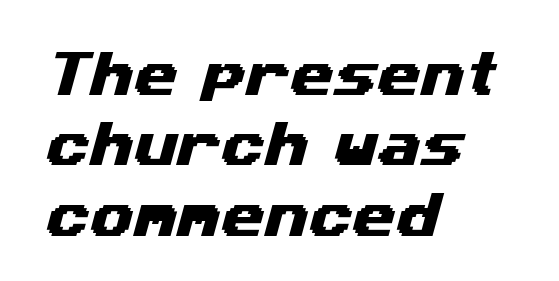
{"serif": "no", "width": "wide", "stroke_contrast": "medium", "x_height": "medium", "monospaced": "no", "underline": "no", "align": "left", "line_spacing": "normal", "line_spacing_ratio": 1.41, "letter_spacing": "normal", "letter_spacing_em": 0.0, "glyph_px": 50}
